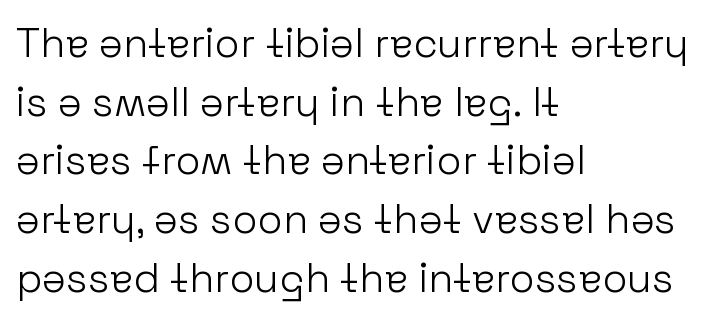
{"serif": "no", "italic": "no", "bold": "no", "weight": "light", "width": "normal", "stroke_contrast": "low", "x_height": "medium", "monospaced": "no", "underline": "no", "align": "left", "line_spacing": "normal", "line_spacing_ratio": 1.43, "letter_spacing": "normal", "letter_spacing_em": 0.0, "glyph_px": 41}
